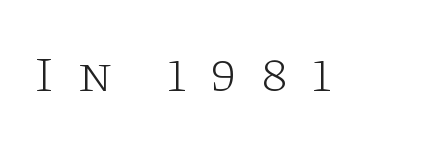
The face used here is proportionally spaced, like ordinary book or web type. Characters remain perfectly vertical along every line. Honestly, the letter spacing is so wide it's the main thing you notice. Quick note: underline off. No heavy texture on the line: the type isn't bold.
